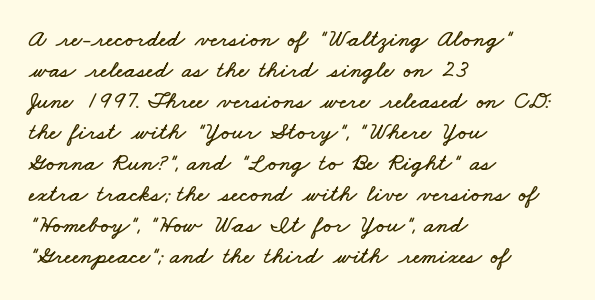
Each row of text sits above clean, open space. Caption: multi-line text, flush left, ragged right. Short note: letters normally spaced. Regarding leading, the lines here are spaced in the standard way.
